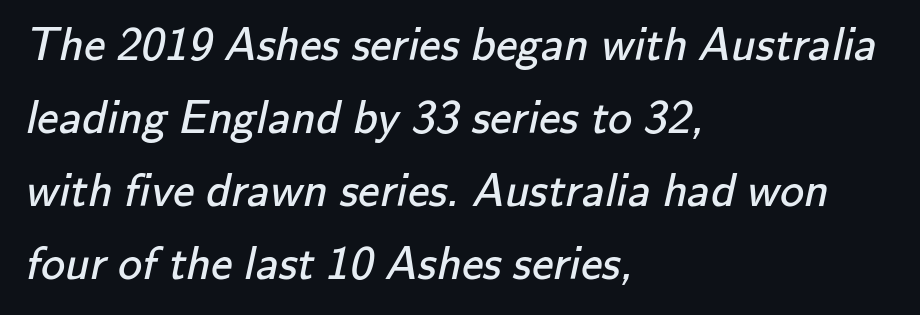
Nobody drew a line under any word here. Leading: standard. The font sits on the lighter half of the weight spectrum, regular included. Horizontal alignment here is leftward, the default for most running prose.
